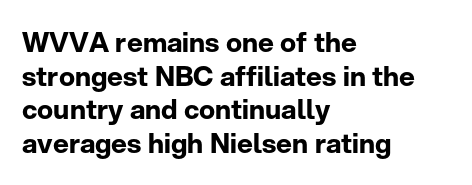
Its strokes are broad and dark, the hallmark of bold type. It's the straight-up-and-down kind of type. Regular leading. Caption: standard tracking, unaltered.
